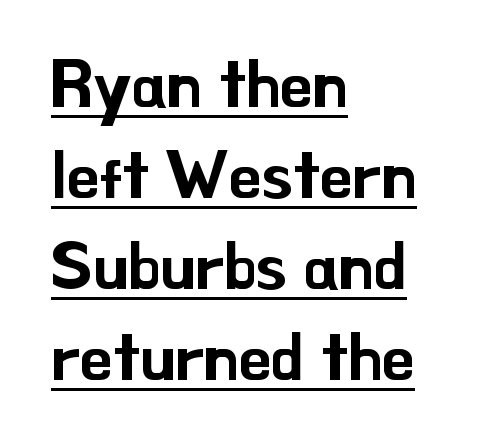
Vertical spacing — default. Between one letter and the next there's only the usual sliver of space. Quick note: not italic, upright. These lines are composed in type without serifs. Line starts are locked; line ends wander.
